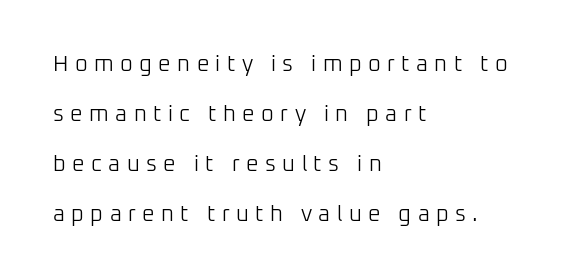
{"italic": "no", "bold": "no", "underline": "no", "align": "left", "line_spacing": "loose", "line_spacing_ratio": 2.27, "letter_spacing": "wide", "letter_spacing_em": 0.29, "glyph_px": 22}
